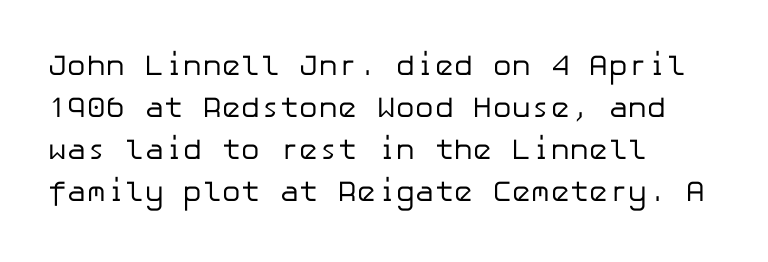
The image shows 29 px regular-weight sans-serif type, upright; set left-aligned, normal line spacing (1.45x), normal letter spacing, not underlined; low stroke contrast and a medium x-height.
